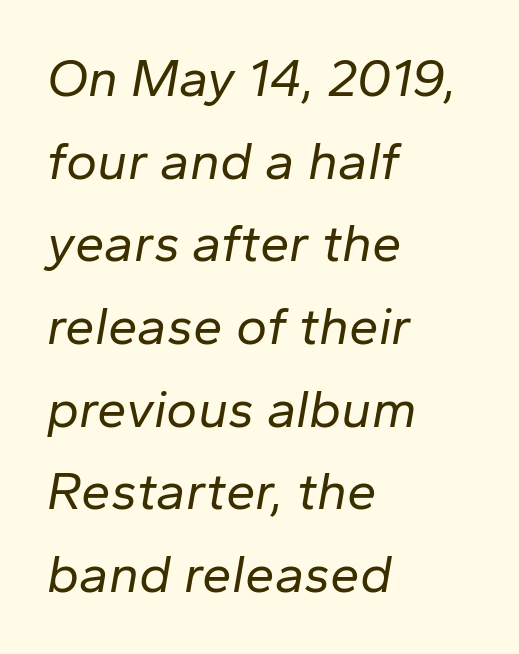
{"italic": "yes", "lean": "right", "slant_degrees": 10, "bold": "no", "weight": "regular", "width": "normal", "stroke_contrast": "low", "x_height": "medium", "monospaced": "no", "underline": "no", "align": "left", "line_spacing": "normal", "line_spacing_ratio": 1.56, "letter_spacing": "normal", "letter_spacing_em": 0.0, "glyph_px": 53}
